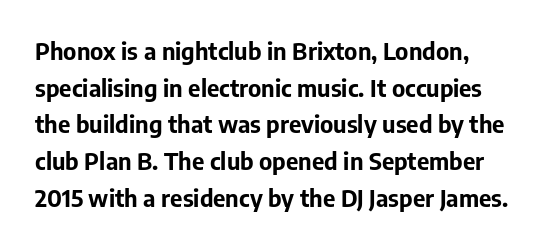
A typesetter would call this zero additional tracking. The letters stand upright; this is a roman face. Regular leading. The passage is arranged the way most books set body copy — flush left. Rule under the text: the space is simply empty. Strokes here are thick enough to call this a true bold.
